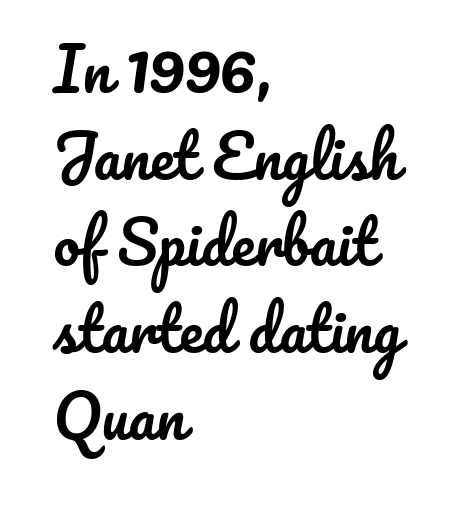
{"width": "normal", "stroke_contrast": "low", "x_height": "small", "monospaced": "no", "underline": "no", "align": "left", "line_spacing": "normal", "line_spacing_ratio": 1.47, "letter_spacing": "normal", "letter_spacing_em": 0.0, "glyph_px": 59}
